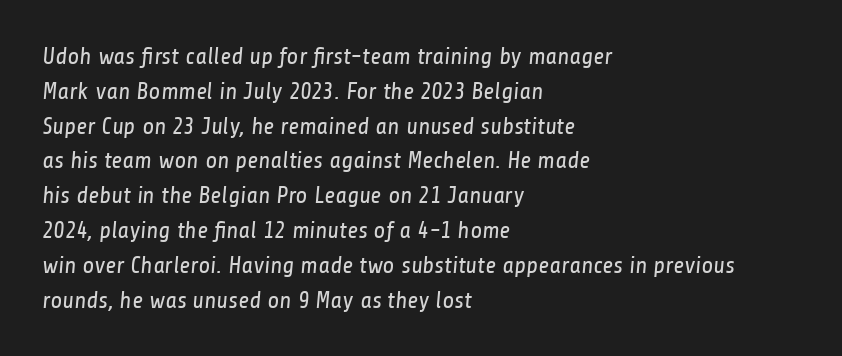
{"bold": "no", "underline": "no", "align": "left", "line_spacing": "normal", "line_spacing_ratio": 1.45, "letter_spacing": "normal", "letter_spacing_em": 0.0, "glyph_px": 24}
